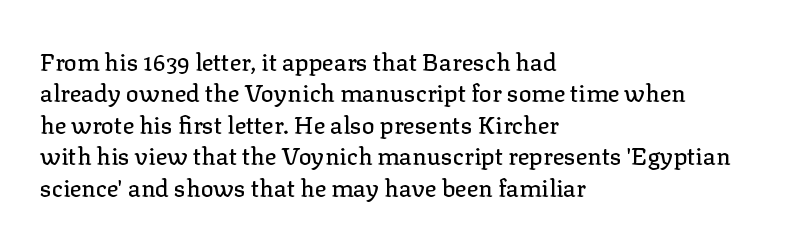
Q: Is the text italic (slanted)? A: No, it is upright.
Q: Is the text underlined? A: No.
Q: How is the paragraph aligned? A: Left-aligned.
Q: Is the spacing between letters normal or unusually wide? A: Normal.
Q: Is the spacing between lines tight, normal or loose? A: Normal.
